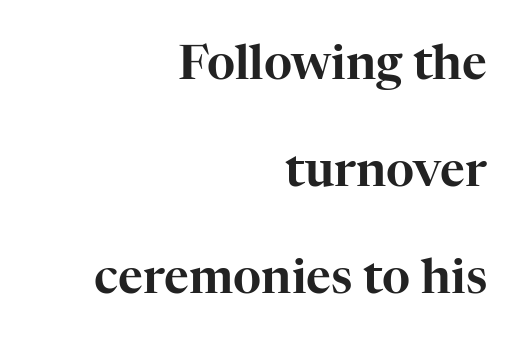
The image shows 48 px serif type, upright; set right-aligned, loose line spacing (2.23x), normal letter spacing, not underlined; high stroke contrast and a medium x-height.
